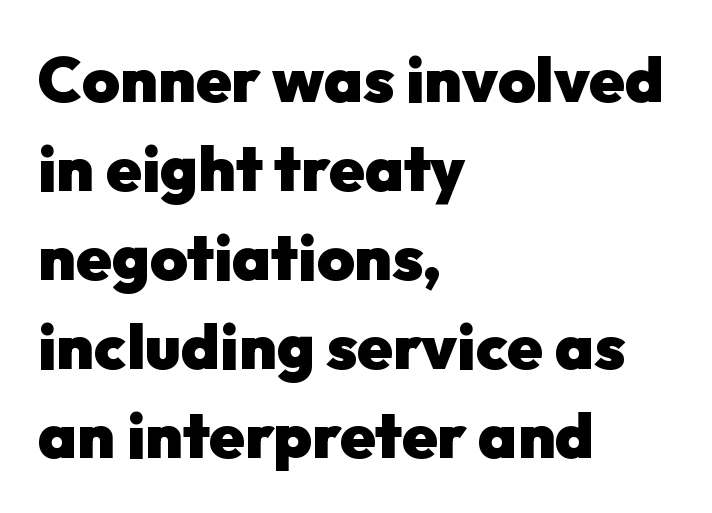
{"serif": "no", "italic": "no", "bold": "yes", "weight": "heavy", "width": "normal", "stroke_contrast": "low", "x_height": "medium", "monospaced": "no", "underline": "no", "align": "left", "line_spacing": "normal", "line_spacing_ratio": 1.39, "letter_spacing": "normal", "letter_spacing_em": 0.0, "glyph_px": 64}
